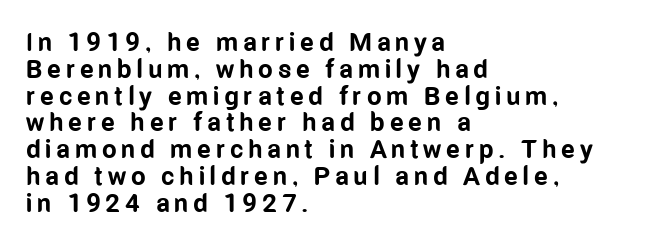
A clean baseline with only descenders dipping below it. Reading down the column, the eye jumps only a short way to each next line. Posture: upright roman. A classic flush-left, rag-right setting is used for this passage. Thick stems and heavy bowls — unmistakably bold.
